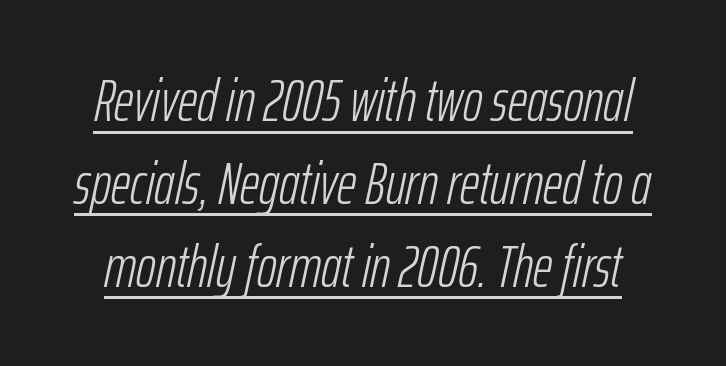
The image shows 60 px light, condensed type, italic (leaning right); set normal line spacing (1.38x), normal letter spacing, underlined; low stroke contrast and a medium x-height.
